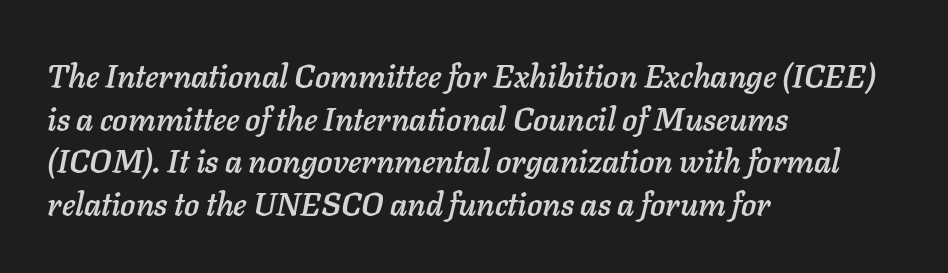
Words appear dense and cohesive because spacing is normal. Leading: standard. Line beginnings align vertically; line endings do not. Looks like regular typesetting: each glyph gets only the width it needs.
